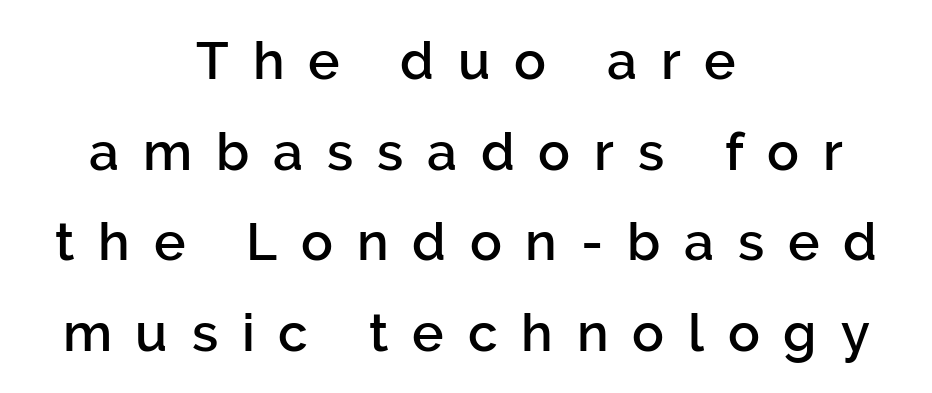
{"serif": "no", "italic": "no", "bold": "semi", "weight": "semibold", "width": "normal", "stroke_contrast": "low", "x_height": "medium", "monospaced": "no", "underline": "no", "align": "center", "line_spacing_ratio": 1.71, "letter_spacing": "wide", "letter_spacing_em": 0.45, "glyph_px": 53}
